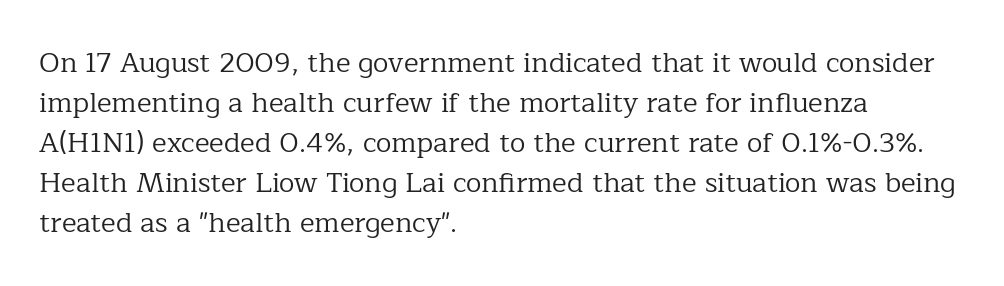
Q: Is the text bold? A: No.
Q: Is the text italic (slanted)? A: No, it is upright.
Q: Is the typeface a serif or a sans-serif typeface? A: Serif.
Q: Is the text underlined? A: No.
Q: How is the paragraph aligned? A: Left-aligned.
Q: Is the spacing between letters normal or unusually wide? A: Normal.
Q: Is the spacing between lines tight, normal or loose? A: Normal.
Q: Width (condensed, normal, or wide)? A: Normal.
Q: Stroke contrast? A: Low.
Q: x-height? A: Medium.
Q: Monospaced? A: No.
